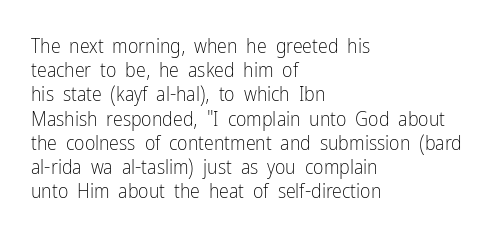
Q: Is the text bold? A: No.
Q: Is the text italic (slanted)? A: No, it is upright.
Q: Is the text underlined? A: No.
Q: How is the paragraph aligned? A: Left-aligned.
Q: Is the spacing between letters normal or unusually wide? A: Normal.
